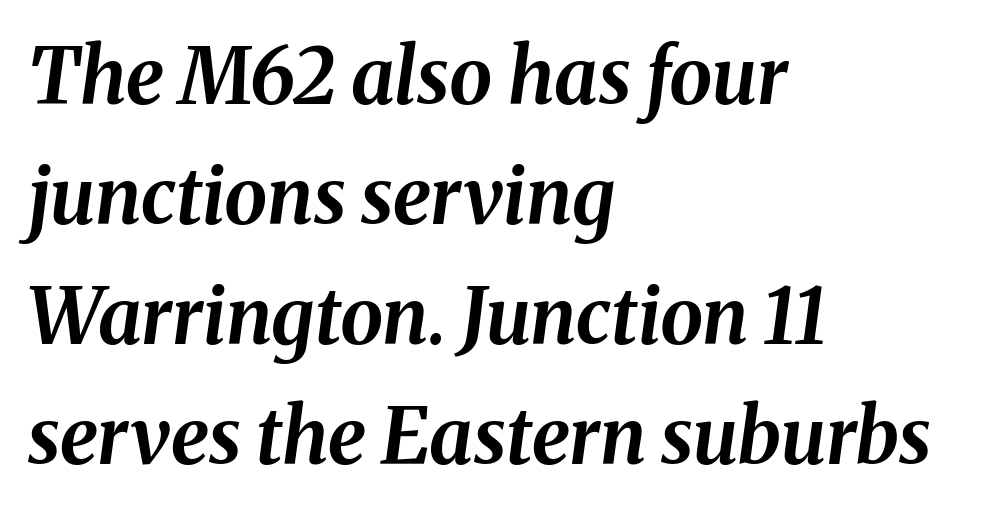
{"italic": "yes", "lean": "right", "slant_degrees": 8, "bold": "yes", "weight": "bold", "width": "normal", "stroke_contrast": "medium", "x_height": "medium", "monospaced": "no", "underline": "no", "align": "left", "line_spacing": "normal", "line_spacing_ratio": 1.56, "letter_spacing": "normal", "letter_spacing_em": 0.0, "glyph_px": 77}
